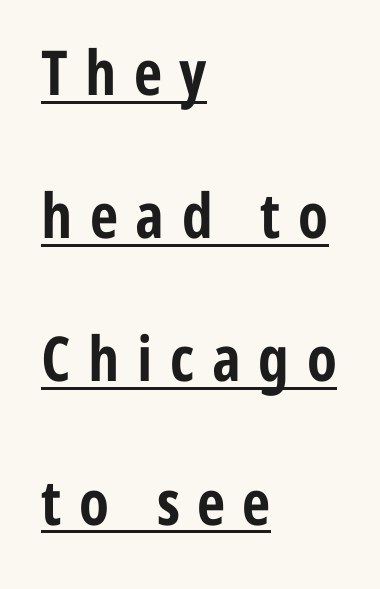
{"serif": "no", "italic": "no", "bold": "yes", "weight": "bold", "width": "condensed", "stroke_contrast": "low", "x_height": "medium", "monospaced": "no", "underline": "yes", "align": "left", "line_spacing": "loose", "line_spacing_ratio": 2.31, "letter_spacing": "wide", "letter_spacing_em": 0.28, "glyph_px": 62}
